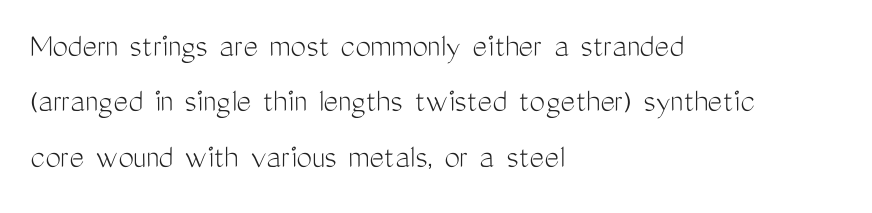
The passage shown is not underscored anywhere. Typeset ragged right — the left edge is the straight one. The designer left line spacing at the default. No extra tracking has been applied to these lines. Is this a fixed-width face? No — the glyphs have proportional, varying widths. The letters carry no serifs — their stems end cleanly without finishing strokes.
